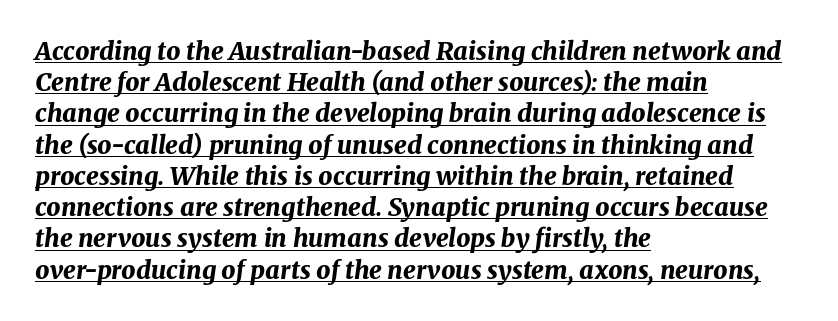
The image shows 25 px bold type, italic (leaning right); set left-aligned, normal line spacing (1.25x), normal letter spacing, underlined.
